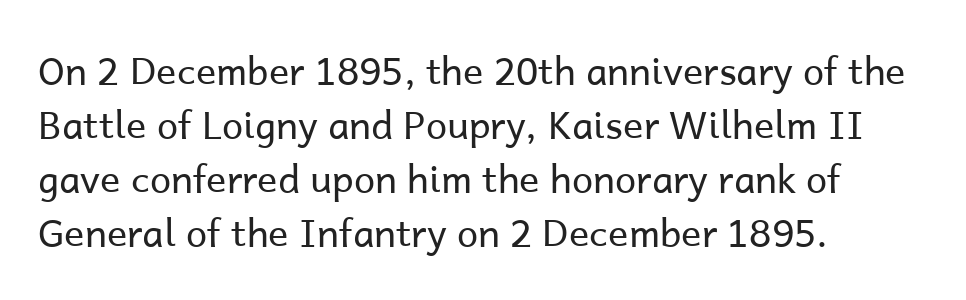
Q: Is the text bold? A: No.
Q: Is the text italic (slanted)? A: No, it is upright.
Q: Is the typeface a serif or a sans-serif typeface? A: Sans-serif.
Q: Is the text underlined? A: No.
Q: How is the paragraph aligned? A: Left-aligned.
Q: Is the spacing between letters normal or unusually wide? A: Normal.
Q: Is the spacing between lines tight, normal or loose? A: Normal.
Q: Width (condensed, normal, or wide)? A: Normal.
Q: Stroke contrast? A: Low.
Q: x-height? A: Medium.
Q: Monospaced? A: No.
